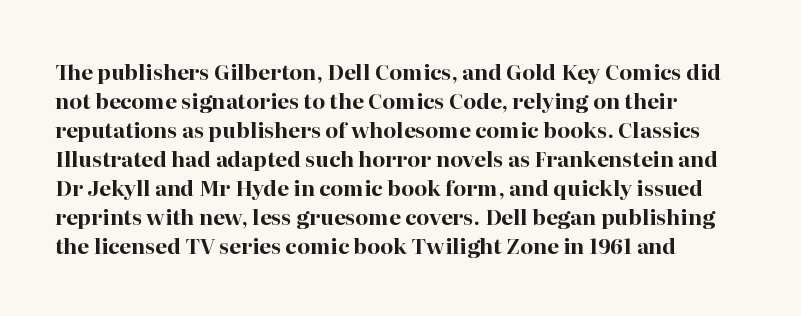
{"italic": "no", "bold": "yes", "underline": "no", "align": "left", "line_spacing": "normal", "line_spacing_ratio": 1.38, "letter_spacing": "normal", "letter_spacing_em": 0.0, "glyph_px": 21}
